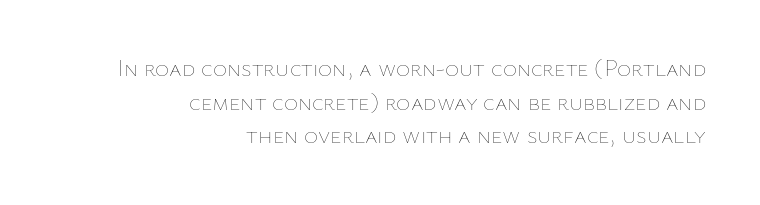
The image shows 24 px text type, upright; set right-aligned, normal line spacing (1.4x), normal letter spacing, not underlined.
